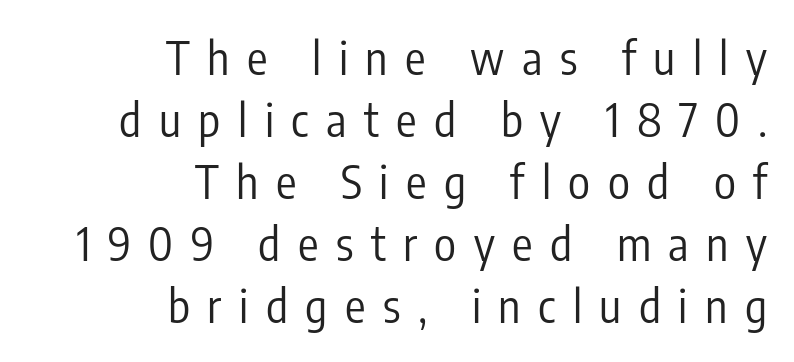
{"serif": "no", "italic": "no", "bold": "no", "weight": "regular", "width": "condensed", "stroke_contrast": "low", "x_height": "medium", "monospaced": "no", "underline": "no", "align": "right", "line_spacing": "normal", "line_spacing_ratio": 1.35, "letter_spacing": "wide", "letter_spacing_em": 0.38, "glyph_px": 46}
